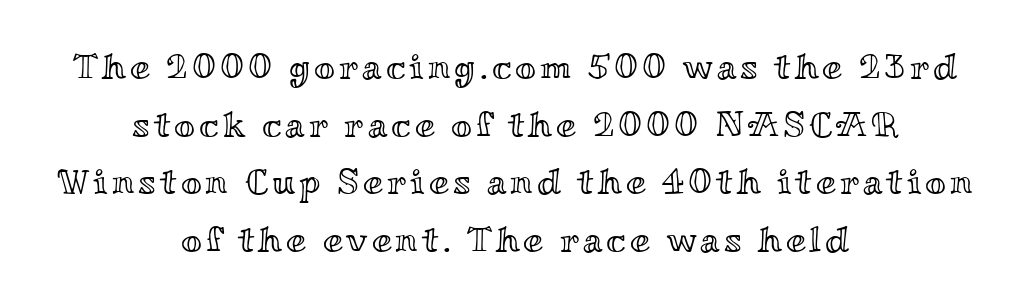
This block has exactly the height ordinary leading produces. Is this a fixed-width face? No — the glyphs have proportional, varying widths. These lines were composed using upright roman letters. The typesetter chose a symmetrical, centered arrangement here. Descenders hang freely into open space.
